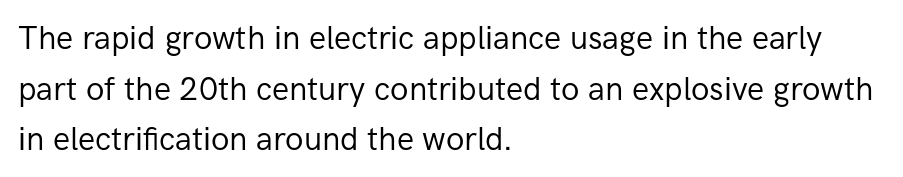
This sample has the flowing, uneven cadence of proportional lettering. Compared with typical paragraphs, the rows here are spaced about the same. A typesetter would call this zero additional tracking. No extra ink here — the face is not bold.
